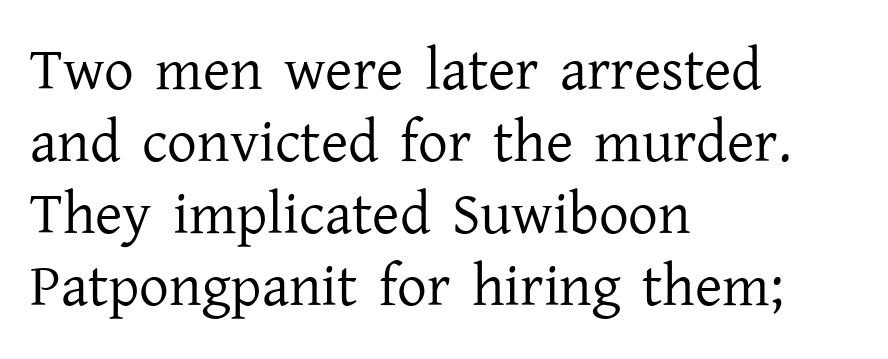
{"serif": "yes", "italic": "no", "bold": "no", "weight": "regular", "width": "normal", "stroke_contrast": "low", "x_height": "medium", "monospaced": "no", "underline": "no", "align": "left", "line_spacing_ratio": 1.22, "letter_spacing": "normal", "letter_spacing_em": 0.0, "glyph_px": 59}
